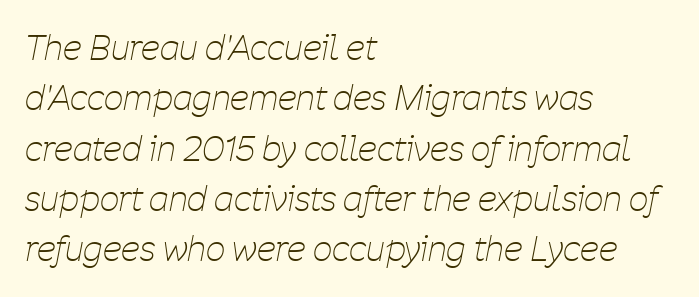
Each line starts at the same left margin while the right side varies. The string is rendered with underlining switched off. The axis of the letterforms is tilted away from vertical. Each word holds together tightly as a unit, with standard inter-letter gaps. The passage shown stacks its lines at a standard gap.
